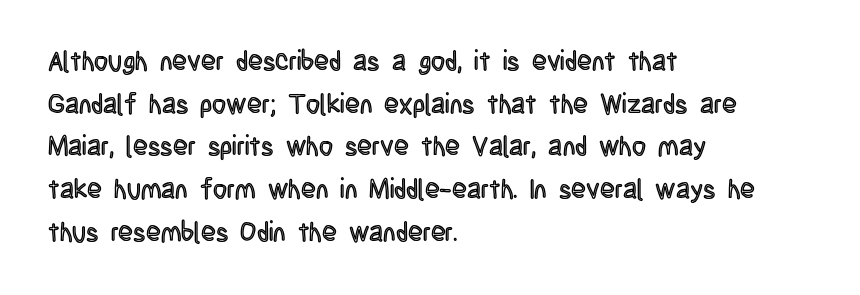
Q: Is the text italic (slanted)? A: No, it is upright.
Q: Is the text underlined? A: No.
Q: How is the paragraph aligned? A: Left-aligned.
Q: Is the spacing between letters normal or unusually wide? A: Normal.
Q: Is the spacing between lines tight, normal or loose? A: Normal.
